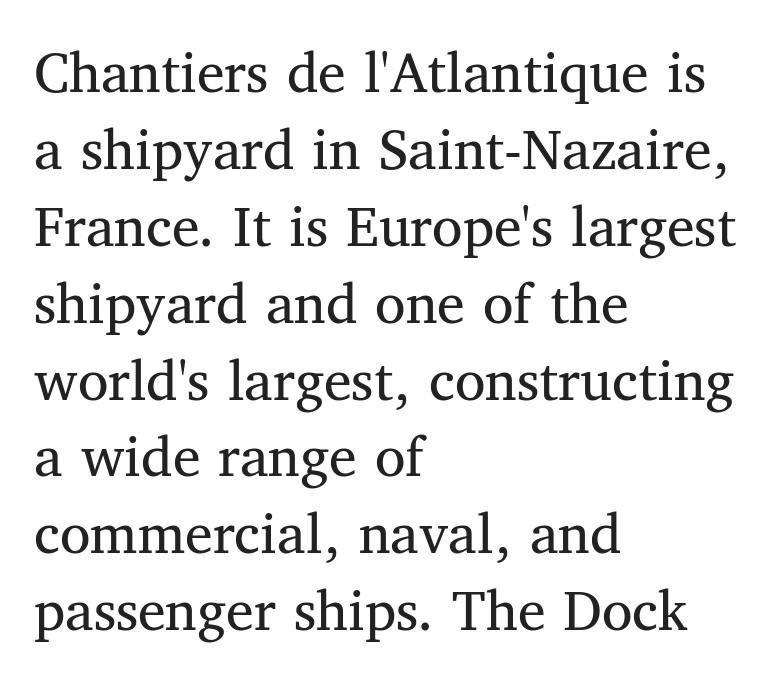
{"serif": "yes", "italic": "no", "bold": "no", "weight": "regular", "width": "normal", "stroke_contrast": "medium", "x_height": "medium", "monospaced": "no", "underline": "no", "align": "left", "line_spacing_ratio": 1.24, "letter_spacing": "normal", "letter_spacing_em": 0.0, "glyph_px": 62}
